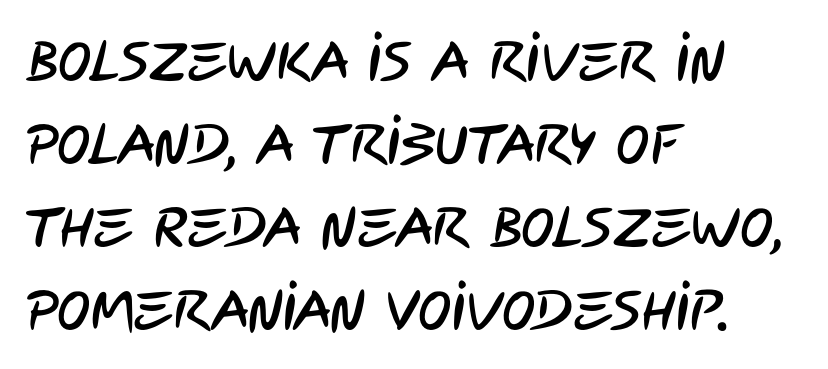
Q: Is the typeface a serif or a sans-serif typeface? A: Sans-serif.
Q: Is the text underlined? A: No.
Q: How is the paragraph aligned? A: Left-aligned.
Q: Is the spacing between letters normal or unusually wide? A: Normal.
Q: Is the spacing between lines tight, normal or loose? A: Normal.
Q: Width (condensed, normal, or wide)? A: Condensed.
Q: Stroke contrast? A: Low.
Q: x-height? A: Large.
Q: Monospaced? A: No.
